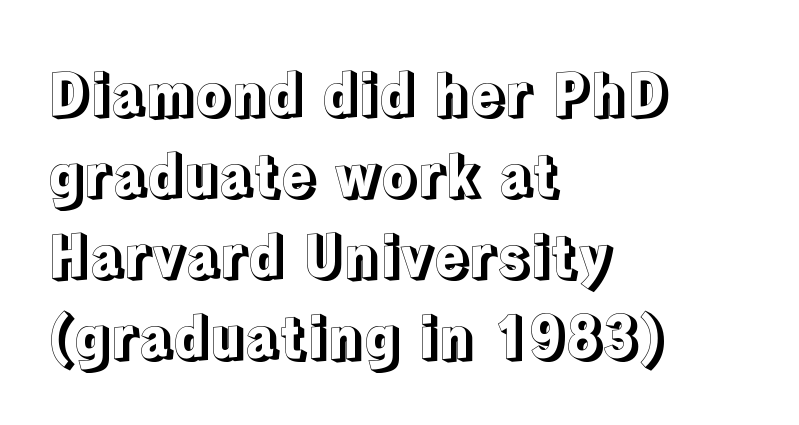
{"italic": "no", "width": "normal", "x_height": "medium", "monospaced": "no", "underline": "no", "align": "left", "line_spacing": "normal", "line_spacing_ratio": 1.42, "letter_spacing": "normal", "letter_spacing_em": 0.0, "glyph_px": 57}
